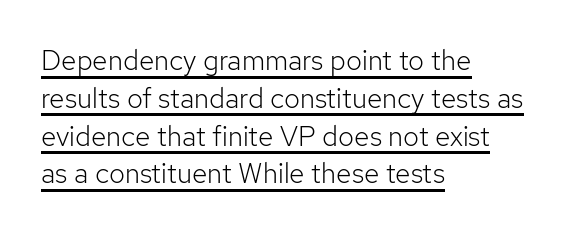
The image shows 28 px light sans-serif type, upright; set left-aligned, normal line spacing (1.35x), normal letter spacing, underlined; low stroke contrast and a medium x-height.
